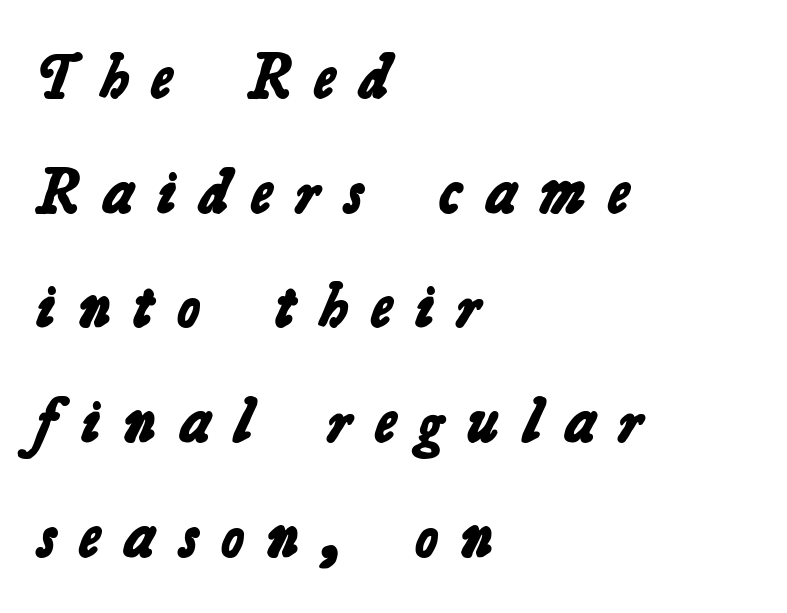
{"serif": "no", "bold": "yes", "weight": "bold", "width": "normal", "stroke_contrast": "low", "x_height": "medium", "monospaced": "no", "underline": "no", "align": "left", "line_spacing_ratio": 1.82, "letter_spacing": "wide", "letter_spacing_em": 0.37, "glyph_px": 63}
